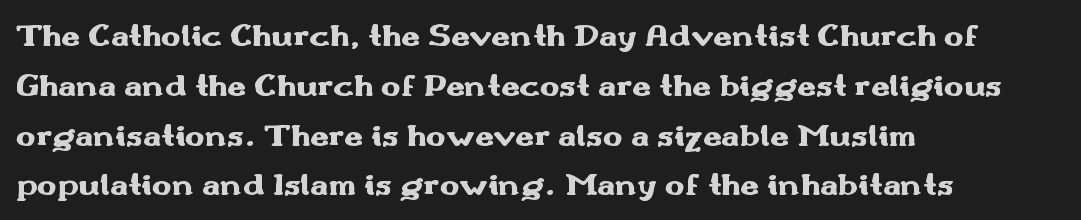
Nobody touched the tracking dial on this one. When letters stand straight like this, we call the style roman or upright. No word sits above an underline. The sample has been set heavy, in full bold. Horizontal alignment here is leftward, the default for most running prose.
